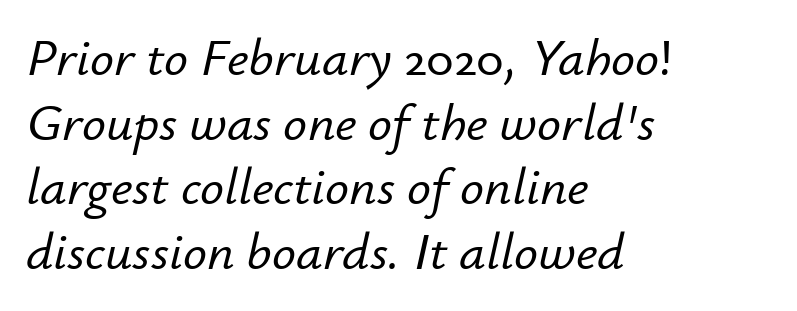
{"italic": "yes", "lean": "right", "slant_degrees": 12, "width": "normal", "stroke_contrast": "low", "x_height": "small", "monospaced": "no", "underline": "no", "align": "left", "line_spacing_ratio": 1.22, "letter_spacing": "normal", "letter_spacing_em": 0.0, "glyph_px": 53}
